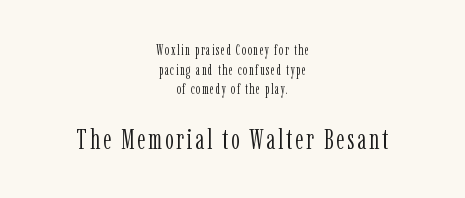
{"serif": "yes", "italic": "no", "bold": "no", "weight": "light", "width": "condensed", "stroke_contrast": "low", "x_height": "medium", "monospaced": "no", "underline": "no", "align": "center", "line_spacing": "normal", "line_spacing_ratio": 1.4, "larger_block": "second", "size_ratio": 2.0, "glyph_px": 28}
